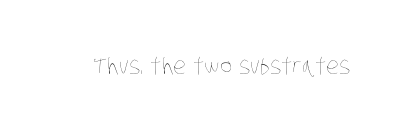
{"bold": "no", "underline": "no", "letter_spacing": "normal", "letter_spacing_em": 0.0, "glyph_px": 23}
